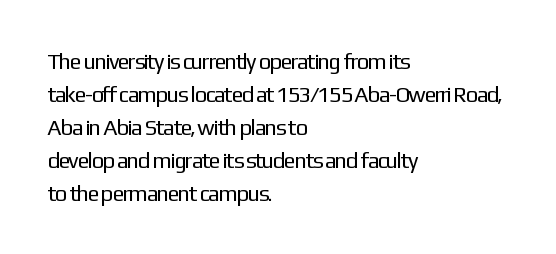
Q: Is the text bold? A: No.
Q: Is the text italic (slanted)? A: No, it is upright.
Q: Is the text underlined? A: No.
Q: How is the paragraph aligned? A: Left-aligned.
Q: Is the spacing between letters normal or unusually wide? A: Normal.
Q: Is the spacing between lines tight, normal or loose? A: Normal.
